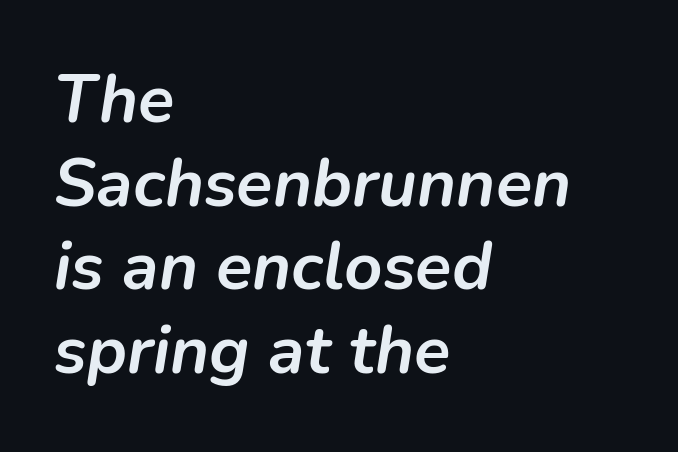
Q: Is the text bold? A: Yes.
Q: Is the text italic (slanted)? A: Yes, it leans right by about 9 degrees.
Q: Is the text underlined? A: No.
Q: How is the paragraph aligned? A: Left-aligned.
Q: Is the spacing between letters normal or unusually wide? A: Normal.
Q: Is the spacing between lines tight, normal or loose? A: Normal.
Q: Width (condensed, normal, or wide)? A: Normal.
Q: Stroke contrast? A: Low.
Q: x-height? A: Medium.
Q: Monospaced? A: No.
